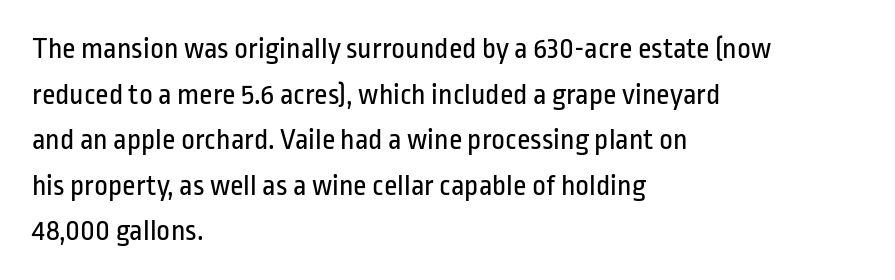
The image shows 30 px regular-weight, condensed sans-serif type, upright; set left-aligned, normal line spacing (1.52x), normal letter spacing, not underlined; low stroke contrast and a medium x-height.
